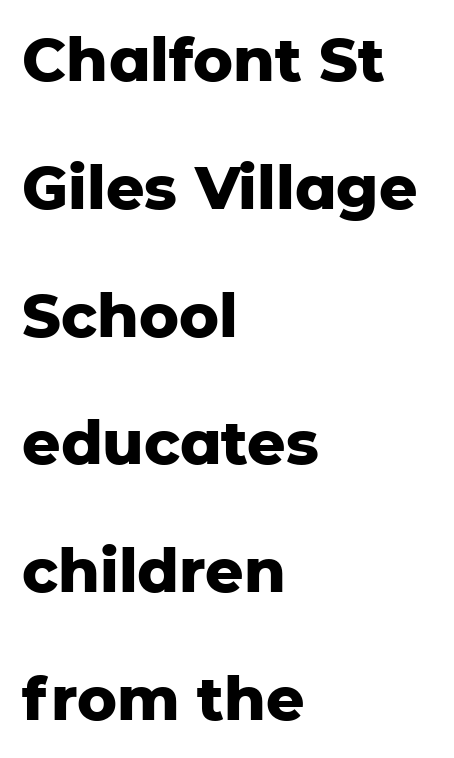
Letterform terminals end flat and unadorned throughout the passage. Each word holds together tightly as a unit, with standard inter-letter gaps. This rendering uses left alignment, leaving the right contour irregular. Style check: upright. You could not count columns in this text — the font is proportionally spaced. What weight is shown? A full bold with thick strokes.
